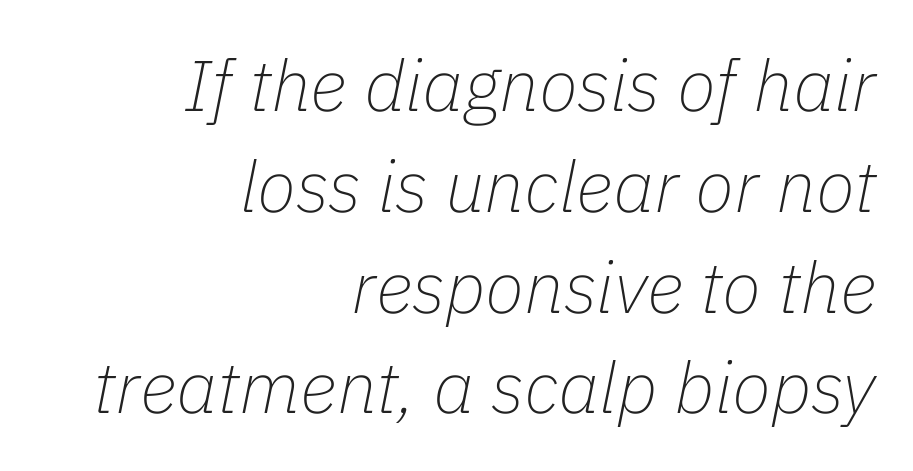
{"italic": "yes", "lean": "right", "slant_degrees": 11, "bold": "no", "weight": "thin", "width": "normal", "stroke_contrast": "low", "x_height": "medium", "monospaced": "no", "underline": "no", "align": "right", "line_spacing": "normal", "line_spacing_ratio": 1.4, "letter_spacing": "normal", "letter_spacing_em": 0.0, "glyph_px": 72}
